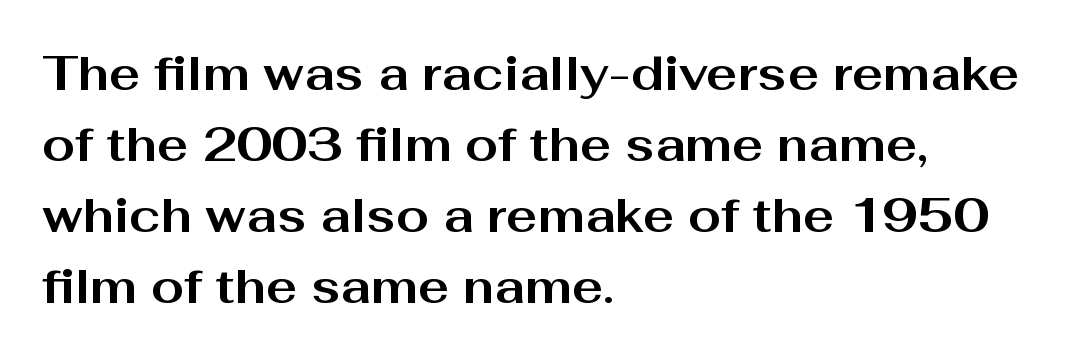
{"serif": "no", "italic": "no", "bold": "yes", "weight": "bold", "width": "wide", "stroke_contrast": "medium", "x_height": "medium", "monospaced": "no", "underline": "no", "align": "left", "line_spacing": "normal", "line_spacing_ratio": 1.51, "letter_spacing": "normal", "letter_spacing_em": 0.0, "glyph_px": 47}
